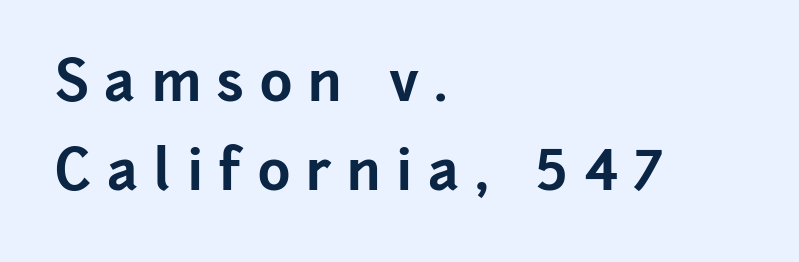
Q: Is the text bold? A: Yes.
Q: Is the text italic (slanted)? A: No, it is upright.
Q: Is the typeface a serif or a sans-serif typeface? A: Sans-serif.
Q: Is the text underlined? A: No.
Q: How is the paragraph aligned? A: Left-aligned.
Q: Is the spacing between letters normal or unusually wide? A: Unusually wide.
Q: Is the spacing between lines tight, normal or loose? A: Normal.
Q: Width (condensed, normal, or wide)? A: Normal.
Q: Stroke contrast? A: Low.
Q: x-height? A: Medium.
Q: Monospaced? A: No.
